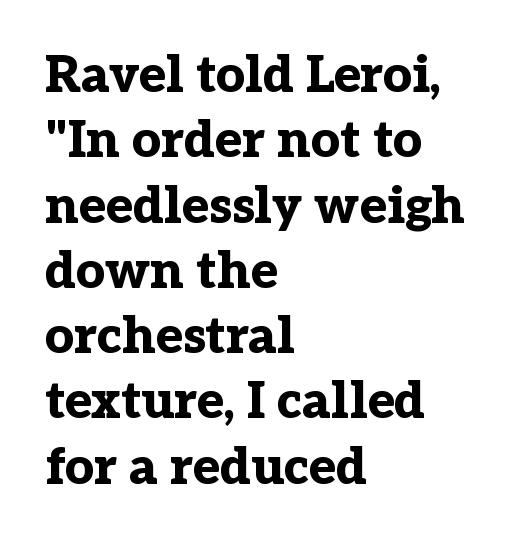
The image shows 51 px bold serif type, upright; set left-aligned, normal line spacing (1.28x), normal letter spacing, not underlined; low stroke contrast and a medium x-height.
